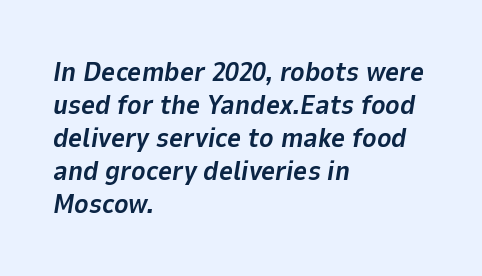
{"italic": "yes", "lean": "right", "slant_degrees": 9, "bold": "yes", "underline": "no", "align": "left", "line_spacing_ratio": 1.22, "letter_spacing": "normal", "letter_spacing_em": 0.0, "glyph_px": 27}
